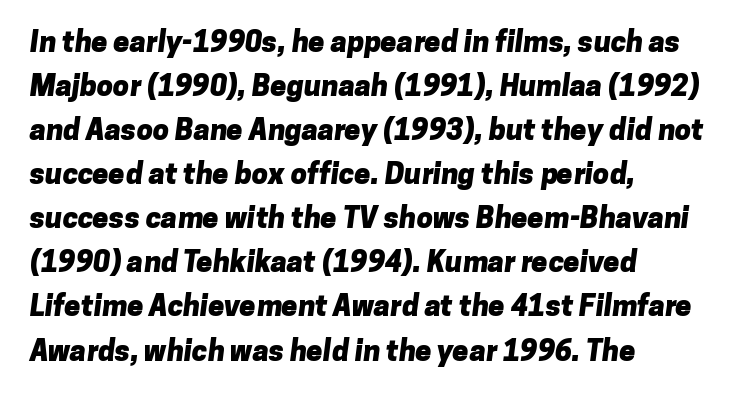
{"serif": "no", "bold": "yes", "weight": "heavy", "width": "normal", "stroke_contrast": "low", "x_height": "medium", "monospaced": "no", "underline": "no", "align": "left", "line_spacing": "normal", "line_spacing_ratio": 1.52, "letter_spacing": "normal", "letter_spacing_em": 0.0, "glyph_px": 29}
